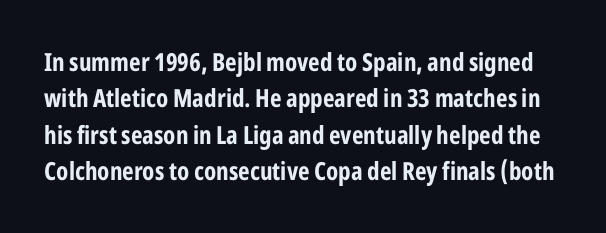
Each word holds together tightly as a unit, with standard inter-letter gaps. Quick note: underline off. Ordinary non-slanted type is in use. Look at the stroke-to-counter ratio: heavy, a bold.
